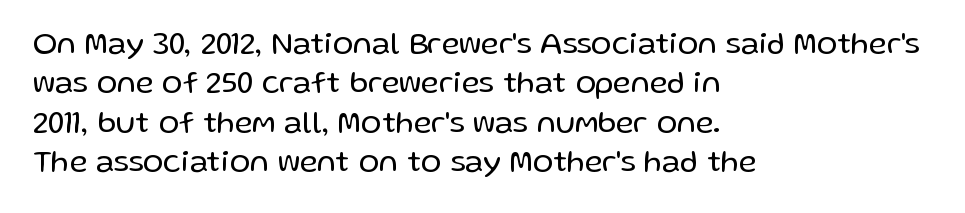
Q: Is the text bold? A: No.
Q: Is the text italic (slanted)? A: No, it is upright.
Q: Is the typeface a serif or a sans-serif typeface? A: Sans-serif.
Q: Is the text underlined? A: No.
Q: How is the paragraph aligned? A: Left-aligned.
Q: Is the spacing between letters normal or unusually wide? A: Normal.
Q: Is the spacing between lines tight, normal or loose? A: Normal.
Q: Width (condensed, normal, or wide)? A: Normal.
Q: Stroke contrast? A: Low.
Q: x-height? A: Medium.
Q: Monospaced? A: No.
